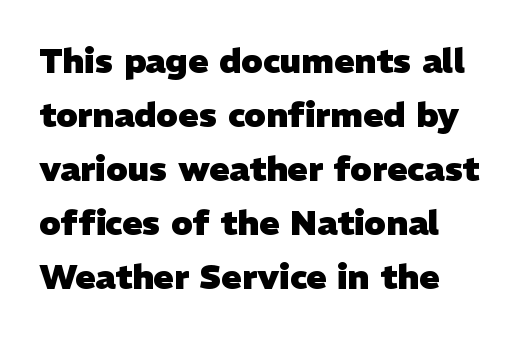
Q: Is the text bold? A: Yes.
Q: Is the typeface a serif or a sans-serif typeface? A: Sans-serif.
Q: Is the text underlined? A: No.
Q: How is the paragraph aligned? A: Left-aligned.
Q: Is the spacing between letters normal or unusually wide? A: Normal.
Q: Is the spacing between lines tight, normal or loose? A: Normal.
Q: Width (condensed, normal, or wide)? A: Normal.
Q: Stroke contrast? A: Low.
Q: x-height? A: Medium.
Q: Monospaced? A: No.
